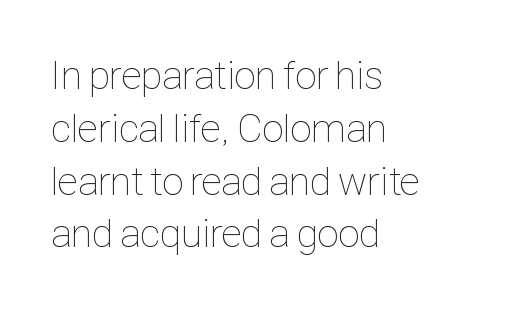
Q: Is the text bold? A: No.
Q: Is the text italic (slanted)? A: No, it is upright.
Q: Is the text underlined? A: No.
Q: How is the paragraph aligned? A: Left-aligned.
Q: Is the spacing between letters normal or unusually wide? A: Normal.
Q: Is the spacing between lines tight, normal or loose? A: Normal.
Q: Width (condensed, normal, or wide)? A: Condensed.
Q: Stroke contrast? A: Low.
Q: x-height? A: Medium.
Q: Monospaced? A: No.
